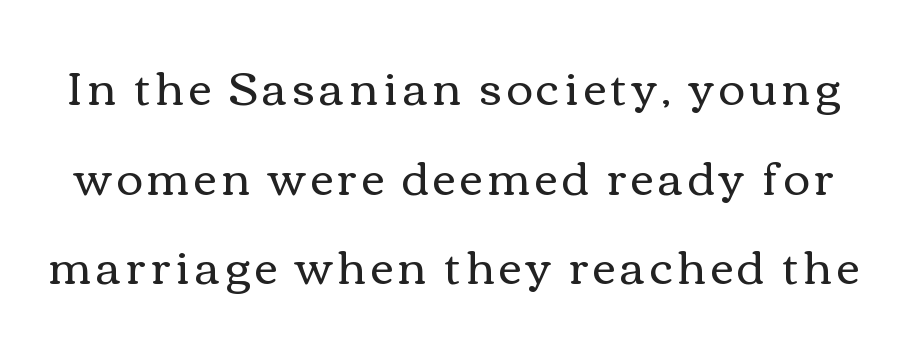
Quick note: underline off. If you drew a line through each stem, it would be perfectly vertical. A typesetter would call this proportional, since set widths differ per character. In terms of leading, this rendering errs on the spacious side. The weight tops out at a normal text grade.
